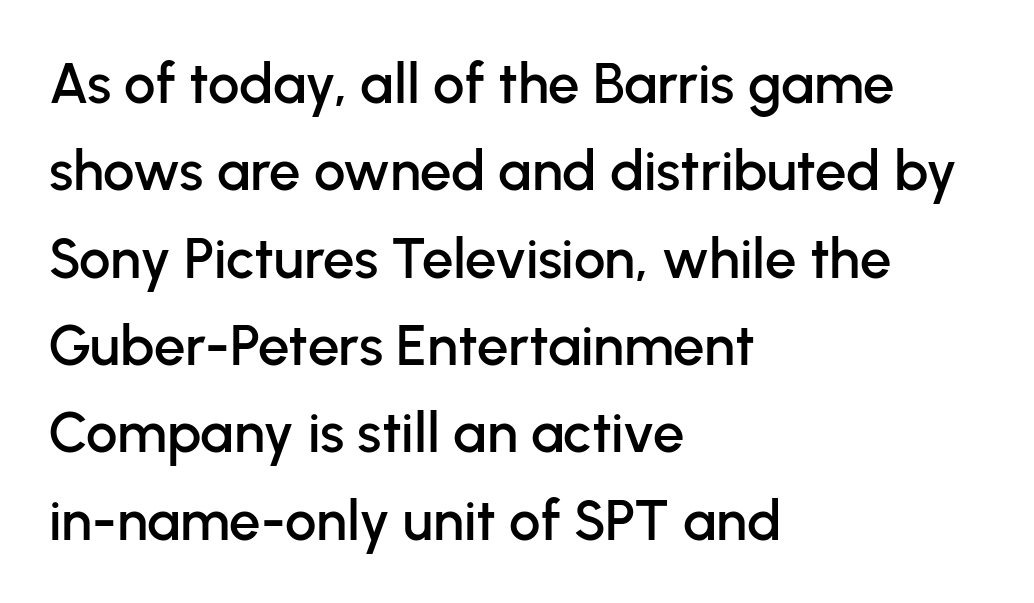
Q: Is the text italic (slanted)? A: No, it is upright.
Q: Is the typeface a serif or a sans-serif typeface? A: Sans-serif.
Q: Is the text underlined? A: No.
Q: How is the paragraph aligned? A: Left-aligned.
Q: Is the spacing between letters normal or unusually wide? A: Normal.
Q: Is the spacing between lines tight, normal or loose? A: Normal.
Q: Width (condensed, normal, or wide)? A: Normal.
Q: Stroke contrast? A: Low.
Q: x-height? A: Medium.
Q: Monospaced? A: No.
